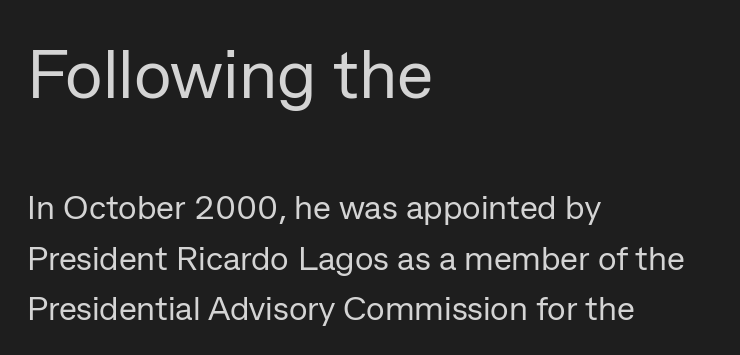
Nobody touched the tracking dial on this one. Here the designer chose a conventional face with non-uniform glyph widths. Weight: regular or lighter. If you squint, the top block still reads clearly — it's the larger of the two. What's the leading like? Ordinary, nothing unusual. These lines are set flush left with a ragged right edge.
